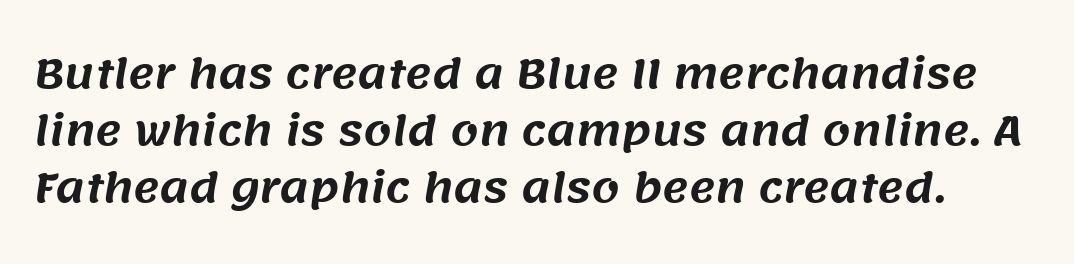
The image shows 40 px sans-serif type; set normal line spacing (1.43x), normal letter spacing, not underlined; medium stroke contrast and a large x-height.
